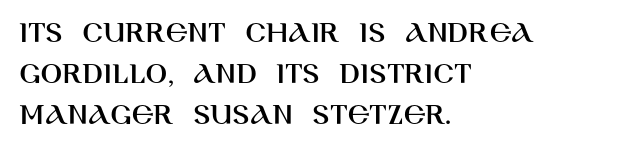
{"serif": "no", "italic": "no", "width": "normal", "stroke_contrast": "high", "x_height": "large", "monospaced": "no", "underline": "no", "align": "left", "line_spacing": "normal", "line_spacing_ratio": 1.28, "letter_spacing": "normal", "letter_spacing_em": 0.0, "glyph_px": 32}
